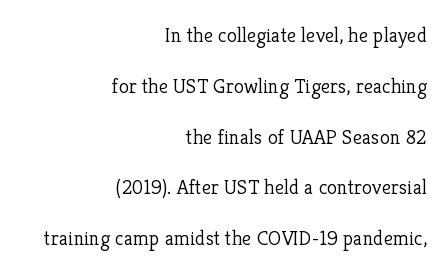
The image shows 21 px text type, upright; set right-aligned, loose line spacing (2.42x), normal letter spacing, not underlined.
